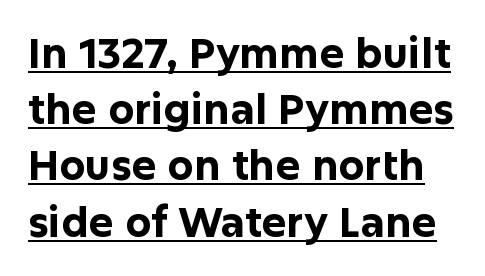
{"serif": "no", "italic": "no", "bold": "yes", "weight": "bold", "width": "normal", "stroke_contrast": "low", "x_height": "medium", "monospaced": "no", "underline": "yes", "line_spacing": "normal", "line_spacing_ratio": 1.37, "letter_spacing": "normal", "letter_spacing_em": 0.0, "glyph_px": 41}
